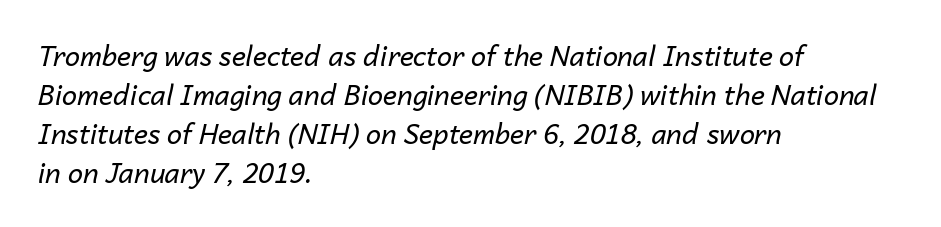
The image shows 27 px text type, italic (leaning right); set left-aligned, normal line spacing (1.44x), normal letter spacing, not underlined.
